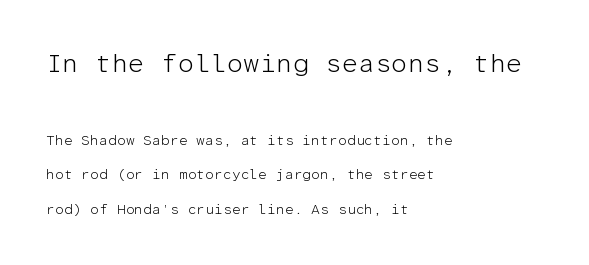
Q: Is the text bold? A: No.
Q: Is the text italic (slanted)? A: No, it is upright.
Q: Is the text underlined? A: No.
Q: How is the paragraph aligned? A: Left-aligned.
Q: Is the spacing between letters normal or unusually wide? A: Normal.
Q: Is the spacing between lines tight, normal or loose? A: Loose.
Q: Which block of text is set in a larger size, the first (top) or the second (bottom)? A: The first (top) one.
